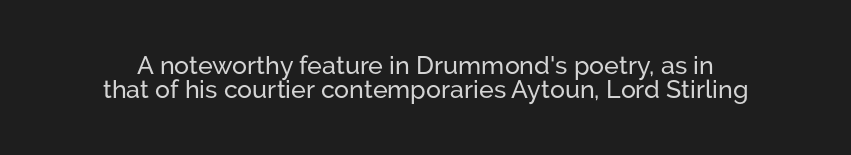
Descenders are the only things crossing below the line. Summary of vertical rhythm: compact, with narrow interline spacing. You can tell it's not italic because the verticals are truly vertical. Inter-character spacing is left at the font's built-in metrics.
